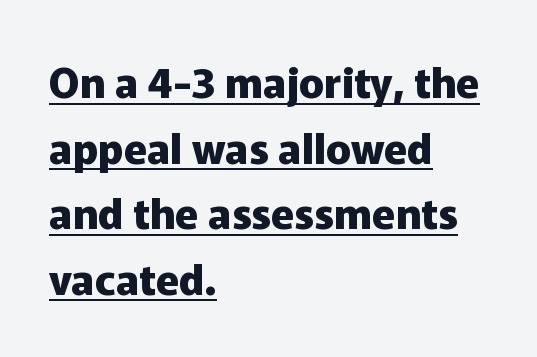
A full-strength bold gives these letters their thick strokes. Which margin do the lines hug? The left one — the right edge is uneven. Do the letters lean? They stand straight. The passage shown is typeset with a sans-serif family. A rule runs beneath these lines of type.
